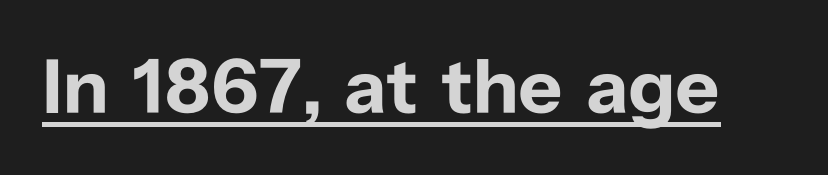
{"serif": "no", "italic": "no", "bold": "yes", "weight": "bold", "width": "normal", "stroke_contrast": "low", "x_height": "medium", "monospaced": "no", "underline": "yes", "letter_spacing": "normal", "letter_spacing_em": 0.0, "glyph_px": 77}
